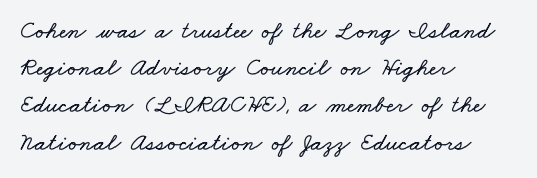
Tracking value appears to be zero — textbook default spacing. This sample keeps an unexceptional amount of space between lines. Which margin do the lines hug? The left one — the right edge is uneven. A clean baseline with only descenders dipping below it.
